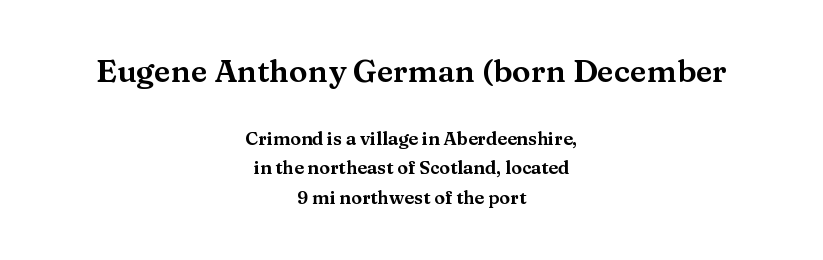
Q: Is the text italic (slanted)? A: No, it is upright.
Q: Is the typeface a serif or a sans-serif typeface? A: Serif.
Q: Is the text underlined? A: No.
Q: How is the paragraph aligned? A: Centered.
Q: Is the spacing between letters normal or unusually wide? A: Normal.
Q: Is the spacing between lines tight, normal or loose? A: Normal.
Q: Which block of text is set in a larger size, the first (top) or the second (bottom)? A: The first (top) one.
Q: Width (condensed, normal, or wide)? A: Wide.
Q: Stroke contrast? A: Medium.
Q: x-height? A: Medium.
Q: Monospaced? A: No.
